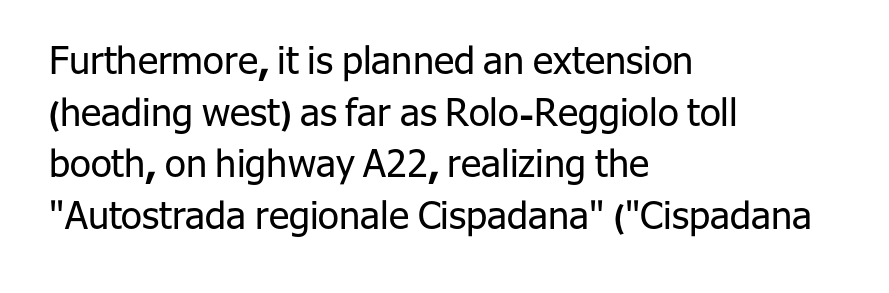
{"serif": "no", "italic": "no", "bold": "no", "weight": "regular", "width": "normal", "stroke_contrast": "low", "x_height": "medium", "monospaced": "no", "underline": "no", "align": "left", "line_spacing": "normal", "line_spacing_ratio": 1.36, "letter_spacing": "normal", "letter_spacing_em": 0.0, "glyph_px": 38}
